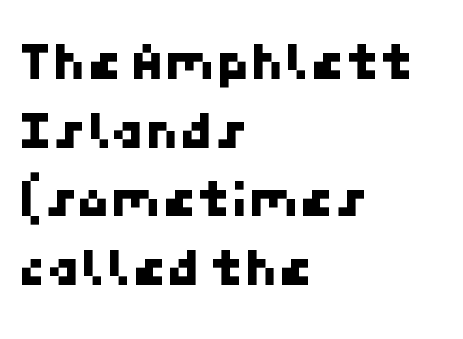
Does the leading feel generous? No, just average. Compared with typical body copy, the letter spacing here is the same. Each line starts at the same left margin while the right side varies. Rule under the text: the space is simply empty.
